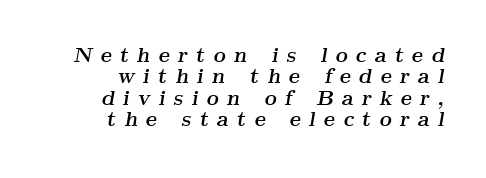
The image shows 21 px bold type, italic (leaning right); set right-aligned, tight line spacing (1.02x), unusually wide letter spacing (+0.39 em), not underlined.
